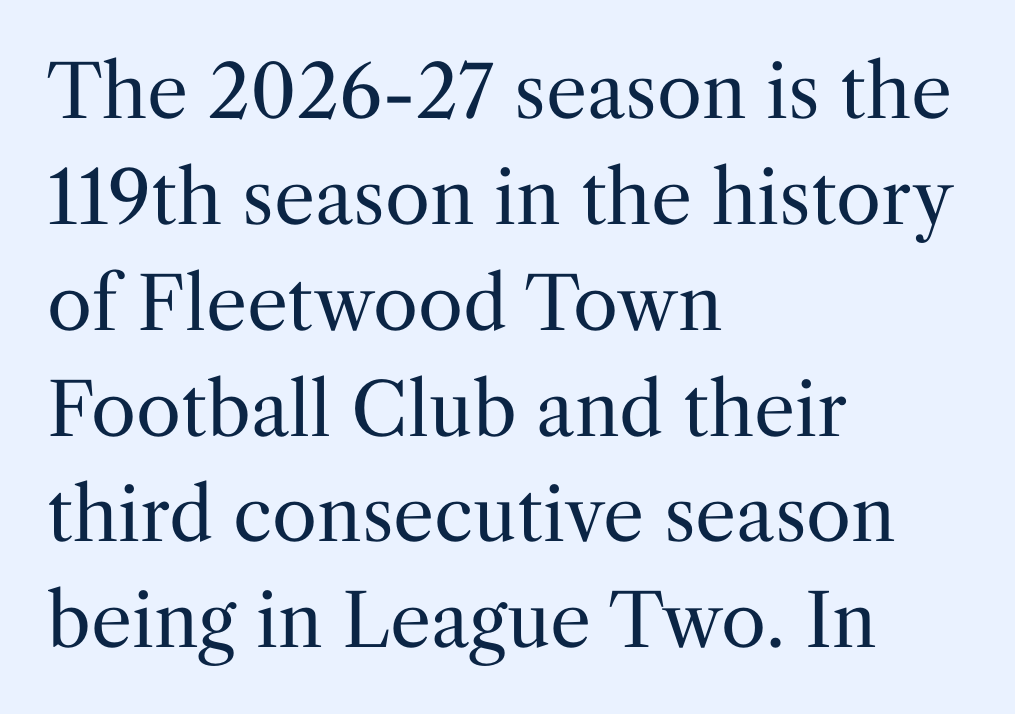
The strokes are not fattened; the text isn't bold. This rendering leaves character spacing at its baseline value. Observe the serifs anchoring each vertical stroke in this sample. The designer left line spacing at the default. The lettering stays uniformly vertical, giving the passage a roman look.
